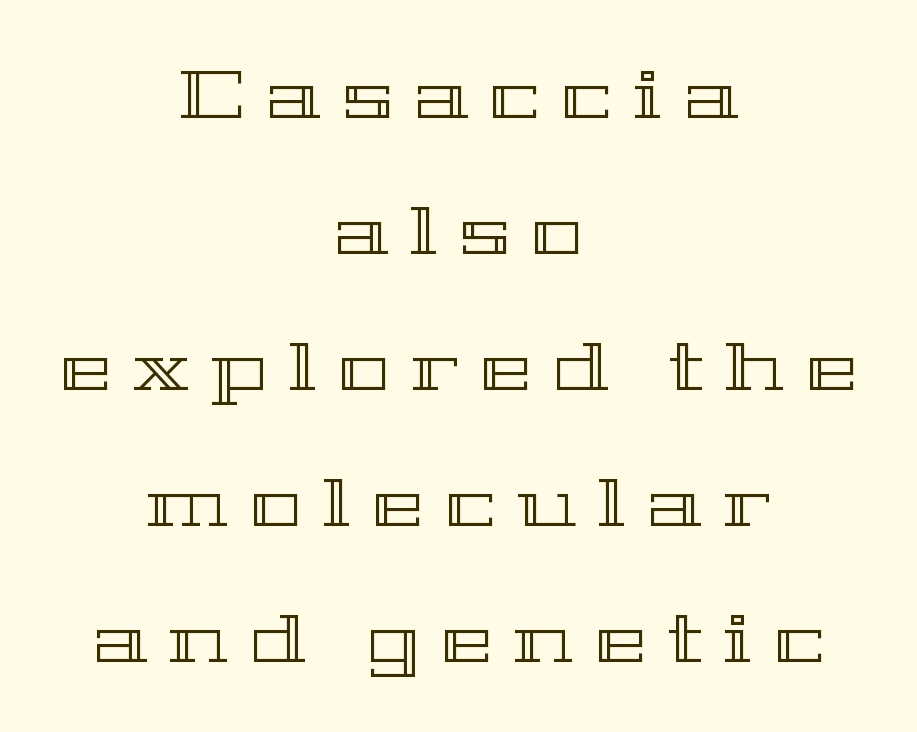
{"italic": "no", "width": "wide", "x_height": "medium", "monospaced": "no", "underline": "no", "align": "center", "line_spacing": "loose", "line_spacing_ratio": 1.97, "letter_spacing": "wide", "letter_spacing_em": 0.31, "glyph_px": 69}
